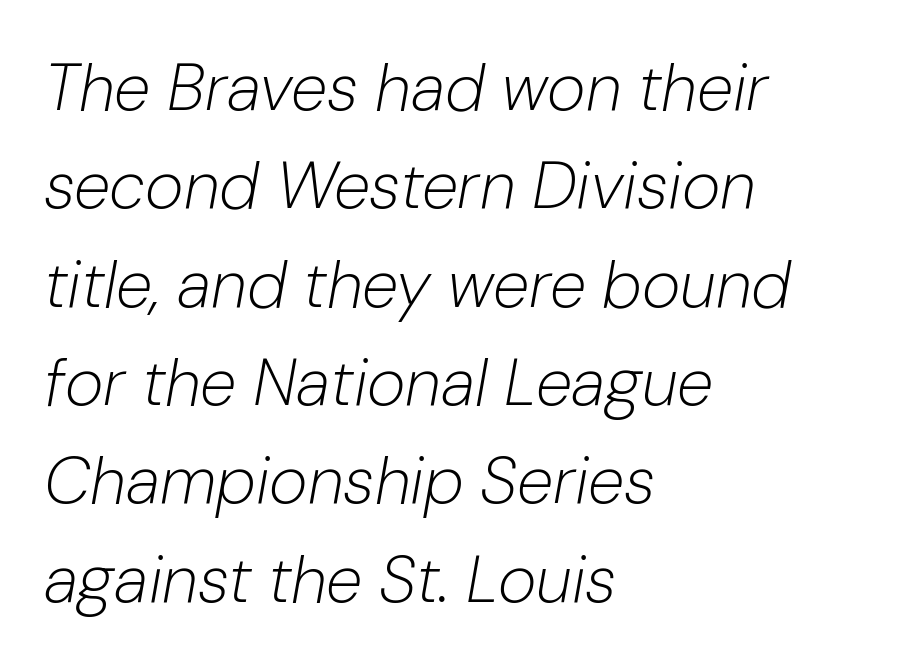
Q: Is the text bold? A: No.
Q: Is the text italic (slanted)? A: Yes, it leans right by about 10 degrees.
Q: Is the text underlined? A: No.
Q: How is the paragraph aligned? A: Left-aligned.
Q: Is the spacing between letters normal or unusually wide? A: Normal.
Q: Is the spacing between lines tight, normal or loose? A: Normal.
Q: Width (condensed, normal, or wide)? A: Normal.
Q: Stroke contrast? A: Low.
Q: x-height? A: Medium.
Q: Monospaced? A: No.
